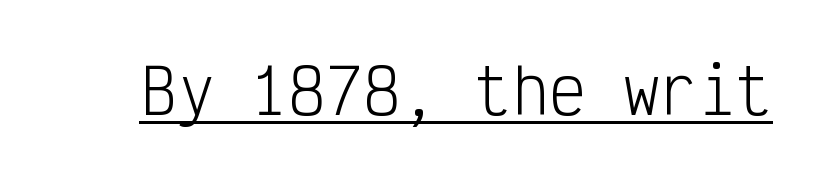
Caption: standard tracking, unaltered. You can tell it's not italic because the verticals are truly vertical. These lines are composed in type without serifs. Each stroke keeps to a modest, everyday thickness or less. A continuous stroke trails under the words, as in a hyperlink. Looks like terminal output: every glyph gets an equal slot.
